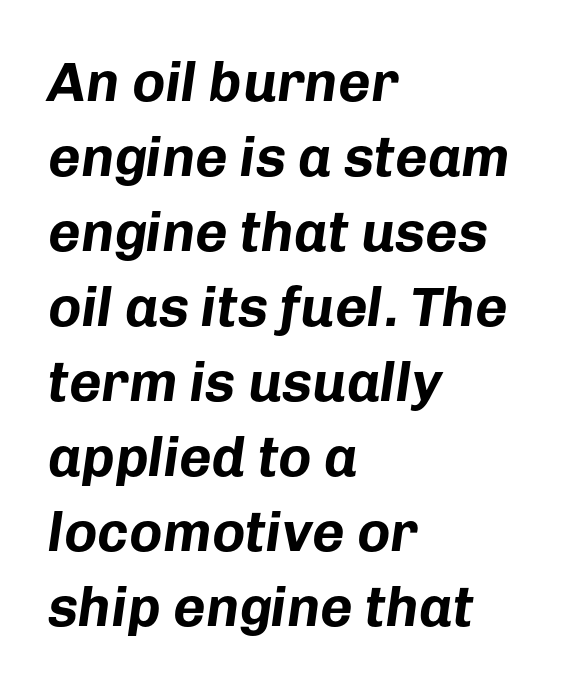
The image shows 56 px bold type, italic (leaning right); set left-aligned, normal line spacing (1.34x), normal letter spacing, not underlined; low stroke contrast and a medium x-height.
